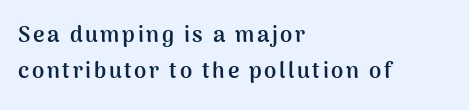
Q: Is the text bold? A: Yes.
Q: Is the text italic (slanted)? A: No, it is upright.
Q: Is the text underlined? A: No.
Q: How is the paragraph aligned? A: Left-aligned.
Q: Is the spacing between lines tight, normal or loose? A: Normal.
